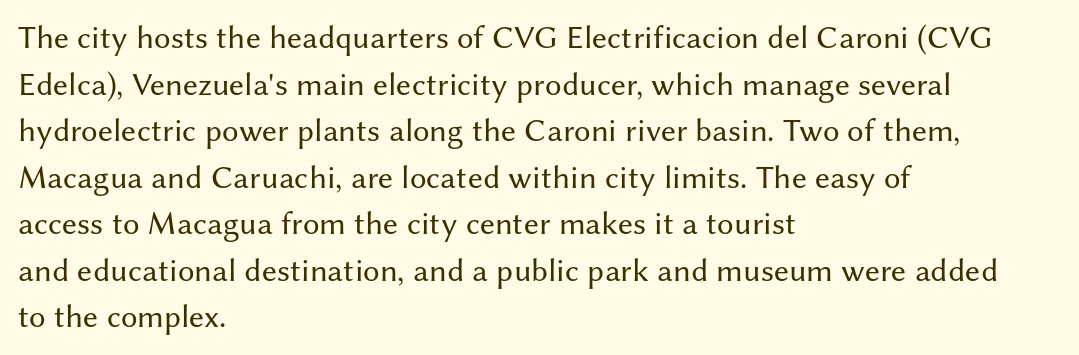
Q: Is the text bold? A: No.
Q: Is the text italic (slanted)? A: No, it is upright.
Q: Is the typeface a serif or a sans-serif typeface? A: Sans-serif.
Q: Is the text underlined? A: No.
Q: How is the paragraph aligned? A: Left-aligned.
Q: Is the spacing between letters normal or unusually wide? A: Normal.
Q: Is the spacing between lines tight, normal or loose? A: Normal.
Q: Width (condensed, normal, or wide)? A: Normal.
Q: Stroke contrast? A: Medium.
Q: x-height? A: Medium.
Q: Monospaced? A: No.
